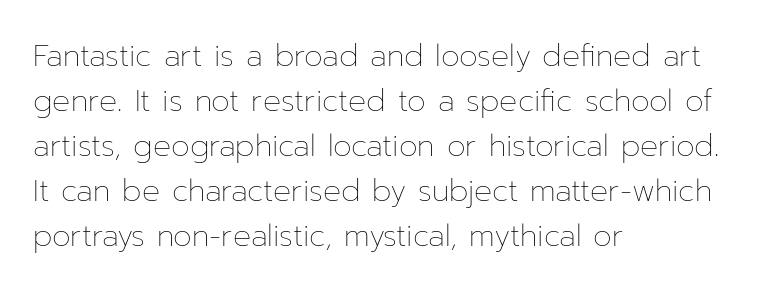
The image shows 30 px thin type, upright; set left-aligned, normal line spacing (1.5x), normal letter spacing, not underlined; low stroke contrast and a medium x-height.
